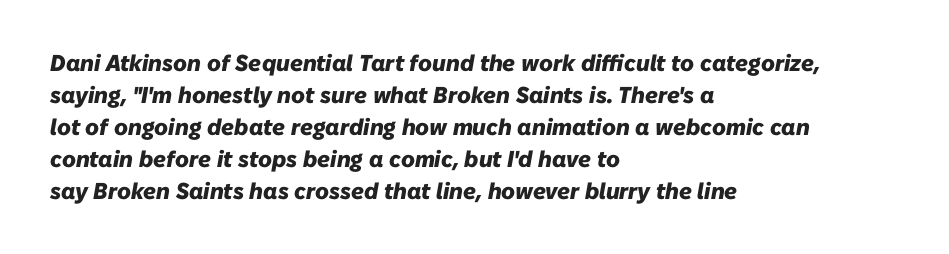
Q: Is the text bold? A: Yes.
Q: Is the text italic (slanted)? A: Yes, it leans right by about 10 degrees.
Q: Is the text underlined? A: No.
Q: How is the paragraph aligned? A: Left-aligned.
Q: Is the spacing between letters normal or unusually wide? A: Normal.
Q: Is the spacing between lines tight, normal or loose? A: Normal.
